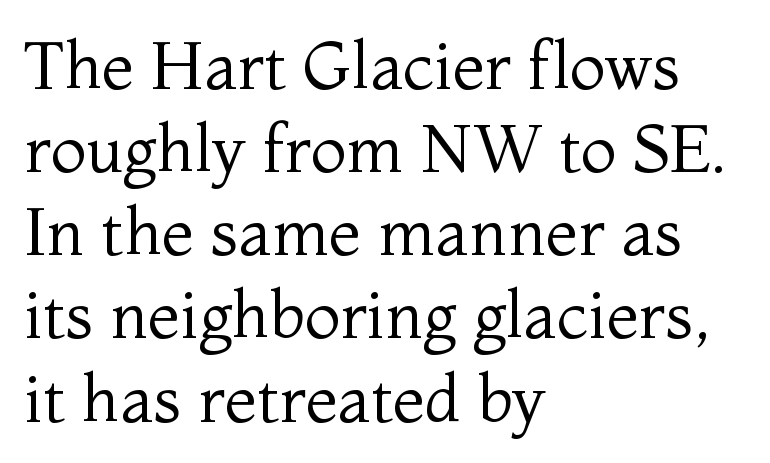
Q: Is the text bold? A: No.
Q: Is the text italic (slanted)? A: No, it is upright.
Q: Is the typeface a serif or a sans-serif typeface? A: Serif.
Q: Is the text underlined? A: No.
Q: How is the paragraph aligned? A: Left-aligned.
Q: Is the spacing between letters normal or unusually wide? A: Normal.
Q: Is the spacing between lines tight, normal or loose? A: Normal.
Q: Width (condensed, normal, or wide)? A: Normal.
Q: Stroke contrast? A: Medium.
Q: x-height? A: Medium.
Q: Monospaced? A: No.
